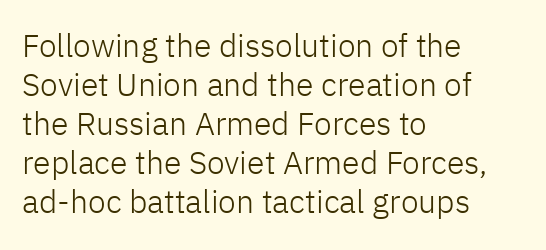
Descenders are the only things crossing below the line. Honestly, the letter spacing is just normal — you wouldn't notice it. The axis of the letterforms is exactly vertical. A light-to-regular cut is what we see here. Proportional: the letters do not fall into vertical columns.
